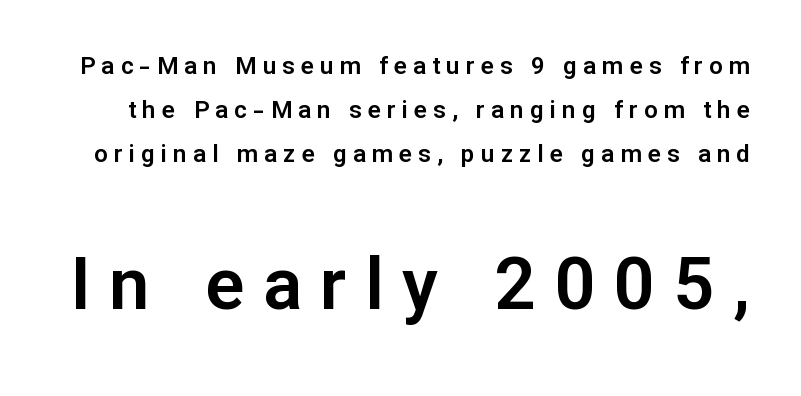
The image shows 72 px sans-serif type, upright; set line spacing 1.83x, unusually wide letter spacing (+0.26 em), not underlined; the second (bottom) block is 3.0x larger; low stroke contrast and a medium x-height.
